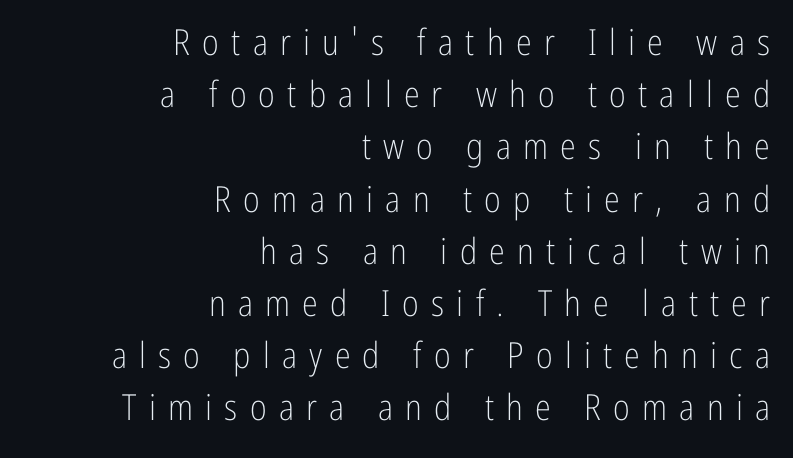
{"serif": "no", "italic": "no", "bold": "no", "weight": "light", "width": "condensed", "stroke_contrast": "low", "x_height": "medium", "monospaced": "no", "underline": "no", "align": "right", "line_spacing": "normal", "line_spacing_ratio": 1.45, "letter_spacing": "wide", "letter_spacing_em": 0.34, "glyph_px": 36}
